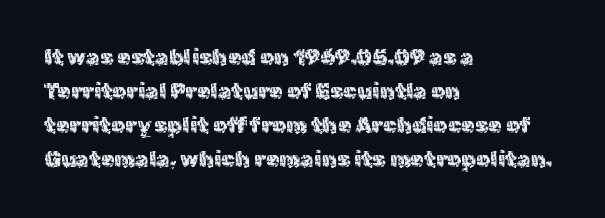
The image shows 22 px text type, upright; set left-aligned, normal line spacing (1.55x), normal letter spacing, not underlined.
